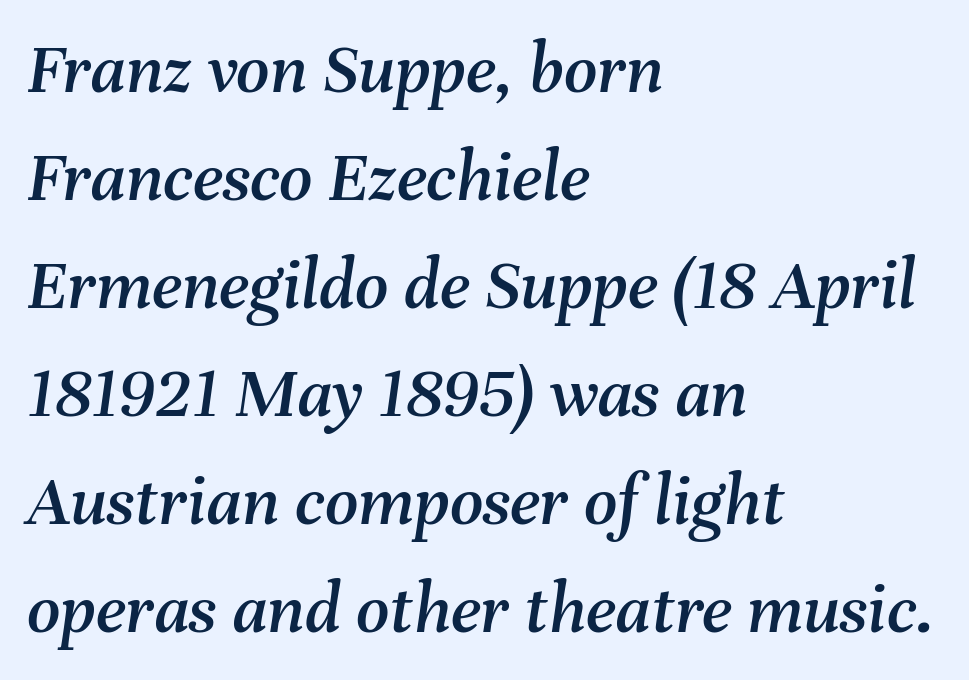
The rendering uses a moderate line-height, typical for paragraphs. Nobody drew a line under any word here. The face used here has a pronounced slope to its letters. You could not count columns in this text — the font is proportionally spaced. The compositor pushed each line to the left boundary.
